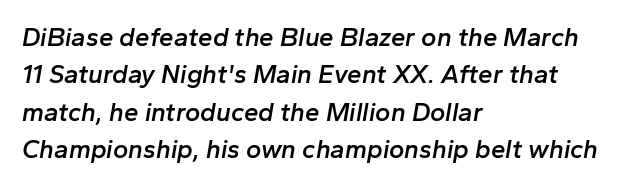
The characters look somewhat weighty, a semibold short of true bold. Notice how descenders clear the ascenders below comfortably — that's standard leading. Is the block centered? No — it sits flush against the left margin. Tracking value appears to be zero — textbook default spacing.
